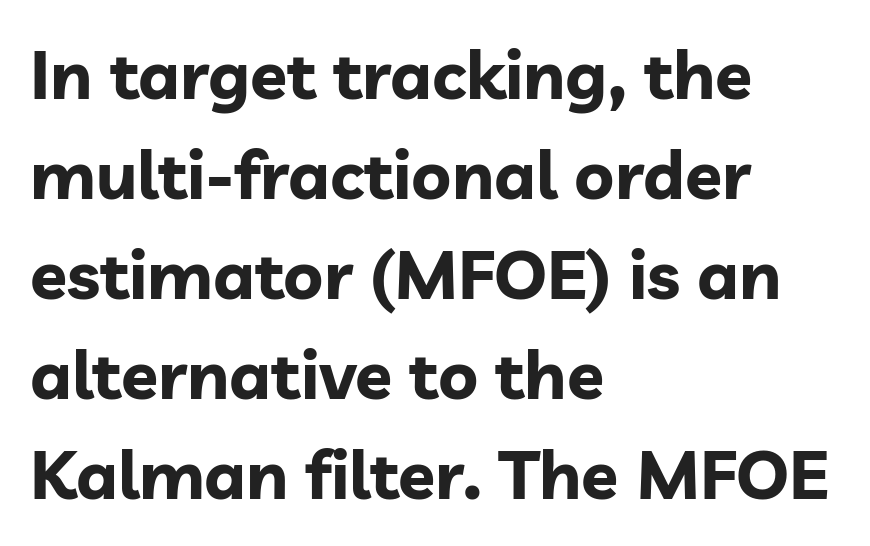
The specimen reads as upright at a glance. Students, this is bold: see how much ink each stroke carries. The paragraph has a hard left edge and a soft right edge. The passage shown is typed in a proportional face where columns would drift. Leading: standard. Look at the tracking — it's just the regular setting, nothing added.
